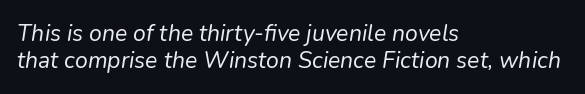
The image shows 23 px text type, italic (leaning right); set left-aligned, line spacing 1.17x, normal letter spacing, not underlined.
